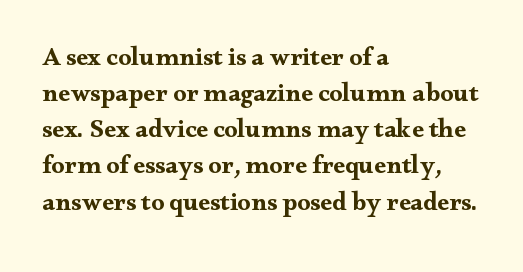
{"italic": "no", "bold": "yes", "underline": "no", "align": "left", "line_spacing": "normal", "line_spacing_ratio": 1.39, "letter_spacing": "normal", "letter_spacing_em": 0.0, "glyph_px": 26}
